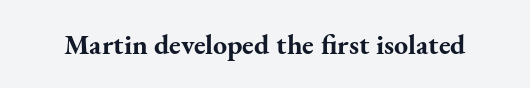
The image shows 28 px bold serif type, upright; set normal letter spacing, not underlined; medium stroke contrast and a small x-height.
